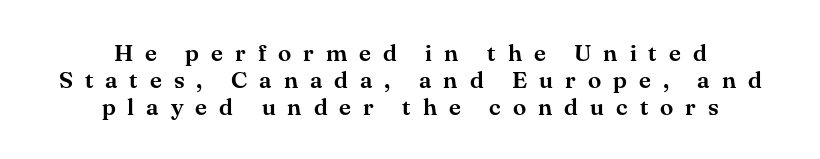
Q: Is the text italic (slanted)? A: No, it is upright.
Q: Is the text underlined? A: No.
Q: How is the paragraph aligned? A: Centered.
Q: Is the spacing between letters normal or unusually wide? A: Unusually wide.
Q: Is the spacing between lines tight, normal or loose? A: Tight.
